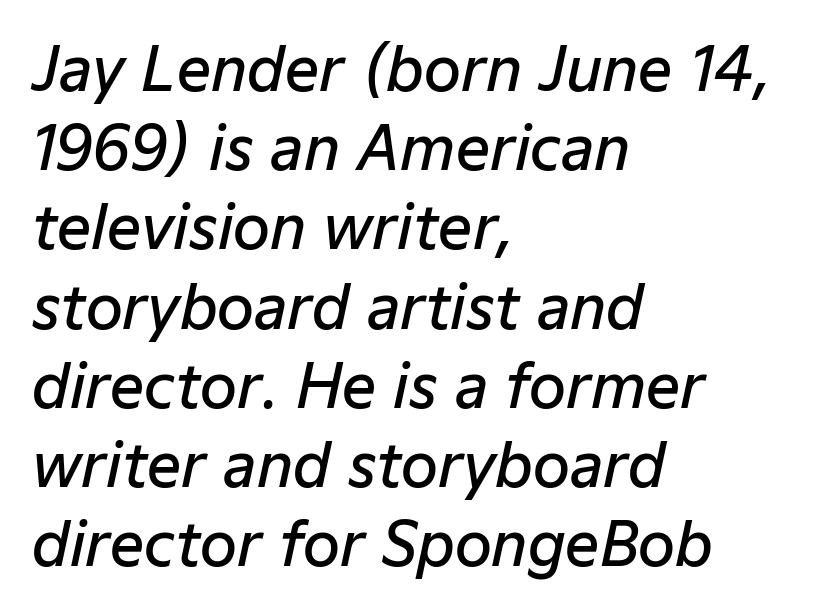
Looking at the ascenders, they clearly lean. Just letters on the line, the space beneath them empty. Spacing between characters is what you'd get straight out of the box. Varying glyph widths throughout — classic text-font behaviour. Leftover space on each line is placed entirely after the last word.
